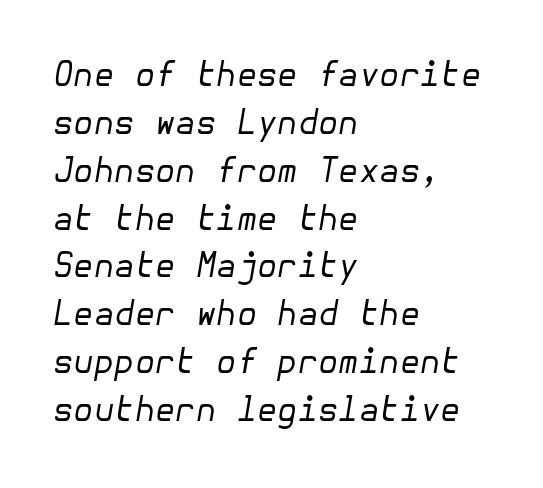
{"italic": "yes", "lean": "right", "slant_degrees": 10, "bold": "no", "weight": "regular", "width": "normal", "stroke_contrast": "low", "x_height": "medium", "underline": "no", "align": "left", "line_spacing": "normal", "line_spacing_ratio": 1.45, "letter_spacing": "normal", "letter_spacing_em": 0.0, "glyph_px": 33}
